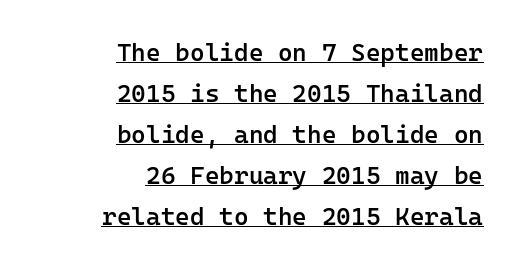
Interline gaps are of average width in this sample. A baseline rule has been typeset under these characters. These words are printed semibold, heavier than regular yet not bold. Students, note that the glyphs here touch the page at normal intervals.
